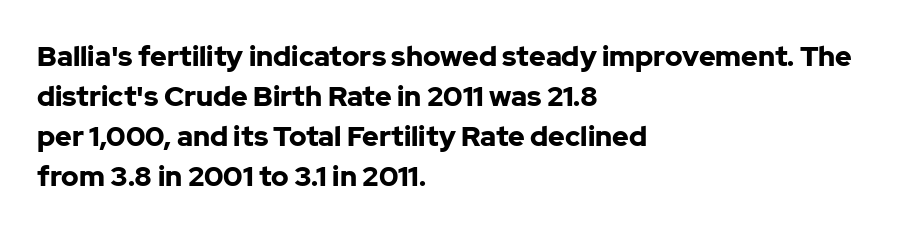
Q: Is the text bold? A: Yes.
Q: Is the text italic (slanted)? A: No, it is upright.
Q: Is the typeface a serif or a sans-serif typeface? A: Sans-serif.
Q: Is the text underlined? A: No.
Q: How is the paragraph aligned? A: Left-aligned.
Q: Is the spacing between letters normal or unusually wide? A: Normal.
Q: Is the spacing between lines tight, normal or loose? A: Normal.
Q: Width (condensed, normal, or wide)? A: Normal.
Q: Stroke contrast? A: Low.
Q: x-height? A: Medium.
Q: Monospaced? A: No.
